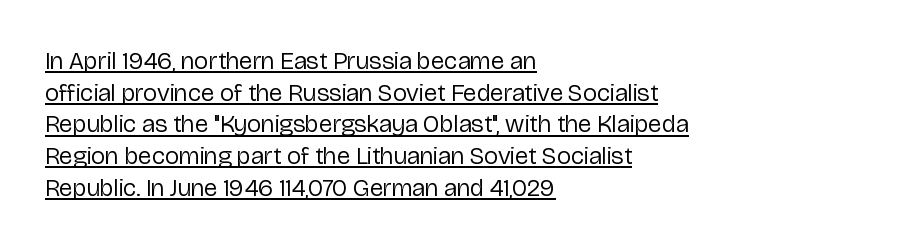
Q: Is the text bold? A: No.
Q: Is the text italic (slanted)? A: No, it is upright.
Q: Is the text underlined? A: Yes.
Q: How is the paragraph aligned? A: Left-aligned.
Q: Is the spacing between letters normal or unusually wide? A: Normal.
Q: Is the spacing between lines tight, normal or loose? A: Normal.
